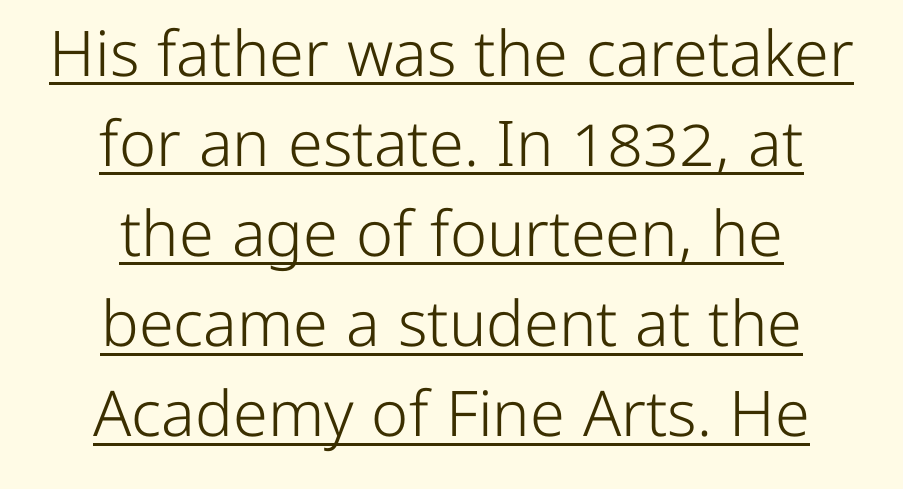
The image shows 63 px light sans-serif type, upright; set centered, normal line spacing (1.43x), normal letter spacing, underlined; low stroke contrast and a medium x-height.
